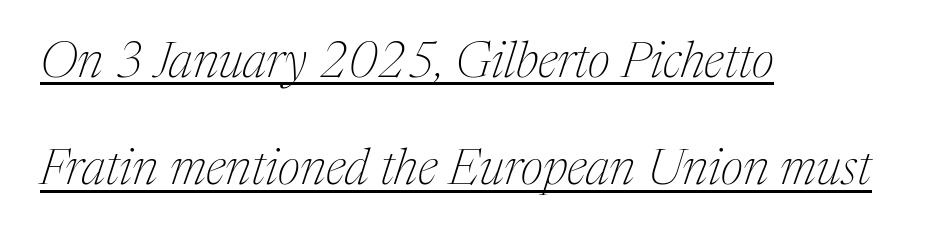
Q: Is the text bold? A: No.
Q: Is the text italic (slanted)? A: Yes, it leans right by about 17 degrees.
Q: Is the typeface a serif or a sans-serif typeface? A: Serif.
Q: Is the text underlined? A: Yes.
Q: How is the paragraph aligned? A: Left-aligned.
Q: Is the spacing between letters normal or unusually wide? A: Normal.
Q: Is the spacing between lines tight, normal or loose? A: Loose.
Q: Width (condensed, normal, or wide)? A: Normal.
Q: Stroke contrast? A: Medium.
Q: x-height? A: Medium.
Q: Monospaced? A: No.
